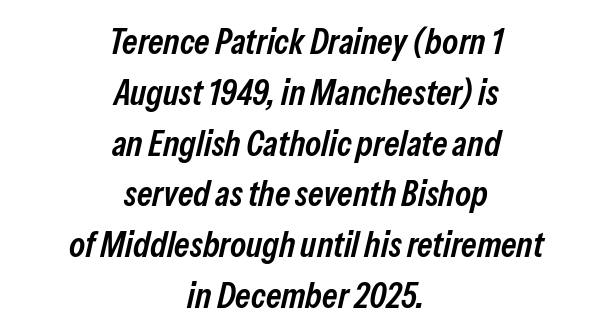
Q: Is the text bold? A: Semi-bold.
Q: Is the text italic (slanted)? A: Yes, it leans right by about 13 degrees.
Q: Is the text underlined? A: No.
Q: How is the paragraph aligned? A: Centered.
Q: Is the spacing between letters normal or unusually wide? A: Normal.
Q: Is the spacing between lines tight, normal or loose? A: Normal.
Q: Width (condensed, normal, or wide)? A: Condensed.
Q: Stroke contrast? A: Low.
Q: x-height? A: Medium.
Q: Monospaced? A: No.
